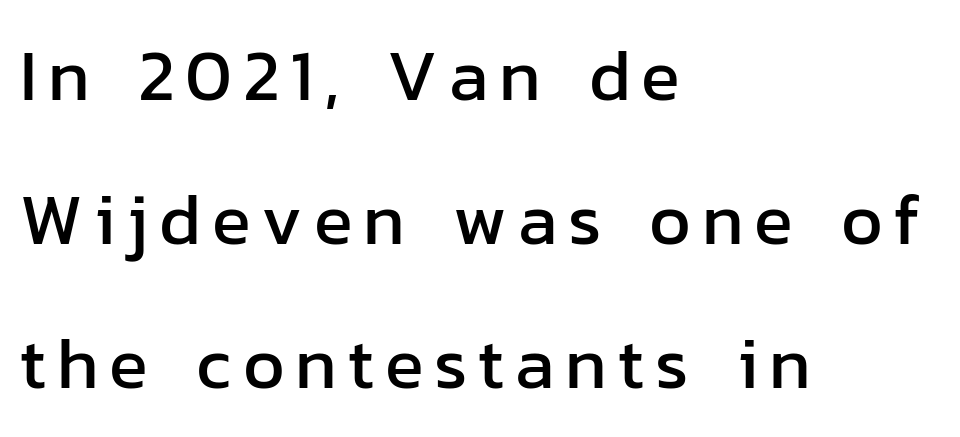
The image shows 72 px sans-serif type, upright; set left-aligned, loose line spacing (2.0x), not underlined; low stroke contrast and a medium x-height.
